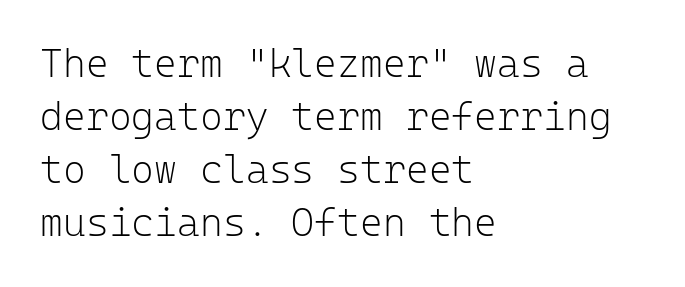
{"serif": "no", "italic": "no", "bold": "no", "weight": "light", "width": "normal", "stroke_contrast": "low", "x_height": "medium", "monospaced": "yes", "underline": "no", "align": "left", "line_spacing": "normal", "line_spacing_ratio": 1.36, "letter_spacing": "normal", "letter_spacing_em": 0.0, "glyph_px": 39}
